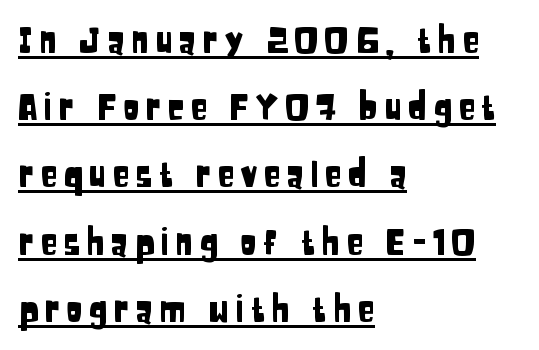
The image shows 35 px condensed sans-serif type, upright; set left-aligned, loose line spacing (1.92x), underlined; low stroke contrast and a large x-height.
